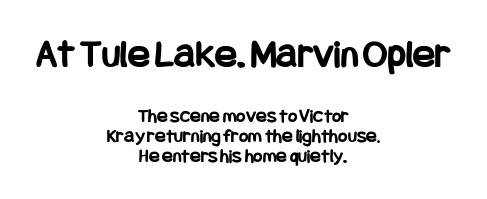
The image shows 41 px bold, condensed sans-serif type, upright; set centered, tight line spacing (0.99x), normal letter spacing, not underlined; the first (top) block is 2.05x larger; low stroke contrast and a large x-height.
